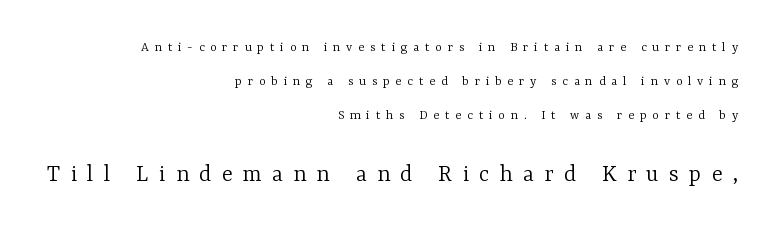
Q: Is the text bold? A: No.
Q: Is the text italic (slanted)? A: No, it is upright.
Q: Is the text underlined? A: No.
Q: How is the paragraph aligned? A: Right-aligned.
Q: Is the spacing between letters normal or unusually wide? A: Unusually wide.
Q: Is the spacing between lines tight, normal or loose? A: Loose.
Q: Which block of text is set in a larger size, the first (top) or the second (bottom)? A: The second (bottom) one.
